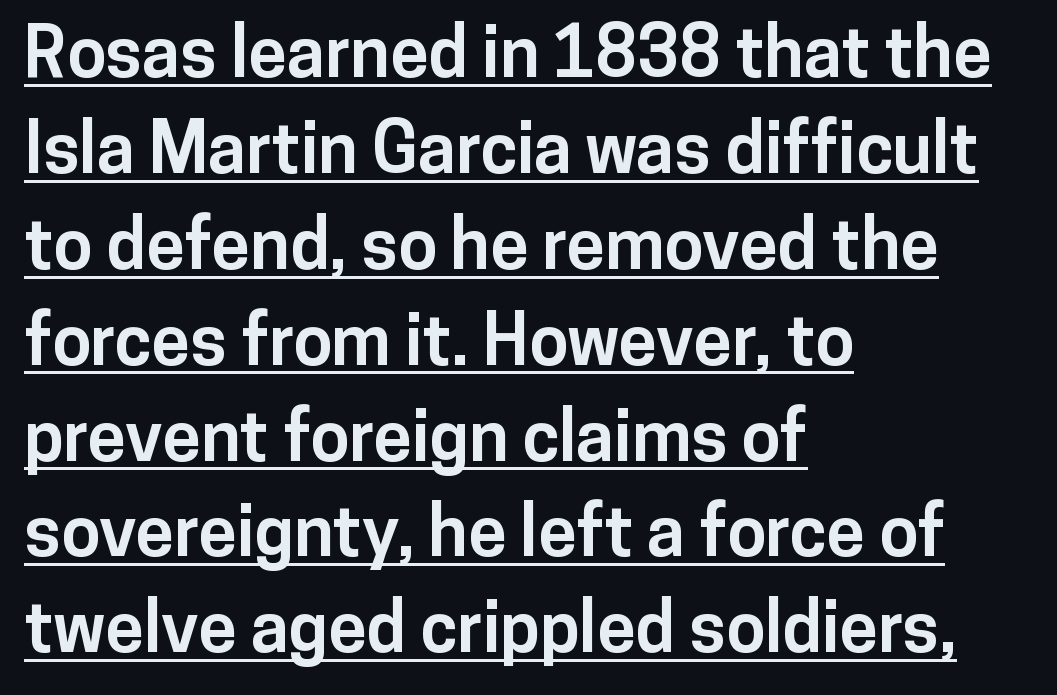
The letters sit at their default tracking, neither squeezed nor spread. Typeset ragged right — the left edge is the straight one. Notice how a bar underscores the lettering throughout. Nothing sits at the stroke ends, so this counts as sans-serif. The sample has been set heavy, in full bold. Proportional: the letters do not fall into vertical columns.
